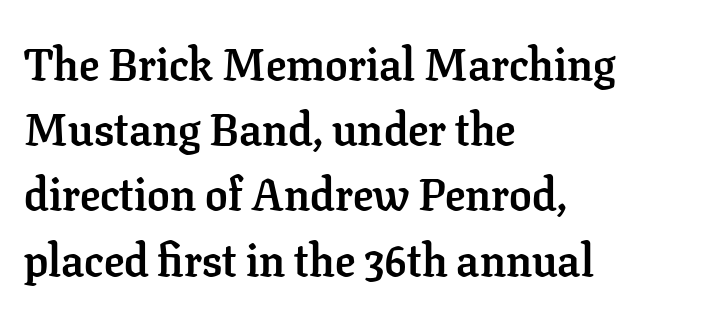
Q: Is the text bold? A: Yes.
Q: Is the text italic (slanted)? A: No, it is upright.
Q: Is the typeface a serif or a sans-serif typeface? A: Serif.
Q: Is the text underlined? A: No.
Q: How is the paragraph aligned? A: Left-aligned.
Q: Is the spacing between letters normal or unusually wide? A: Normal.
Q: Is the spacing between lines tight, normal or loose? A: Normal.
Q: Width (condensed, normal, or wide)? A: Normal.
Q: Stroke contrast? A: Low.
Q: x-height? A: Medium.
Q: Monospaced? A: No.
